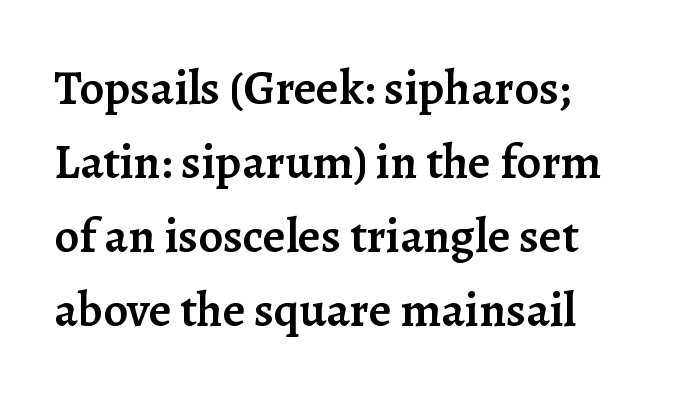
Q: Is the text bold? A: Semi-bold.
Q: Is the text italic (slanted)? A: No, it is upright.
Q: Is the typeface a serif or a sans-serif typeface? A: Serif.
Q: Is the text underlined? A: No.
Q: How is the paragraph aligned? A: Left-aligned.
Q: Is the spacing between letters normal or unusually wide? A: Normal.
Q: Is the spacing between lines tight, normal or loose? A: Normal.
Q: Width (condensed, normal, or wide)? A: Normal.
Q: Stroke contrast? A: Low.
Q: x-height? A: Medium.
Q: Monospaced? A: No.
